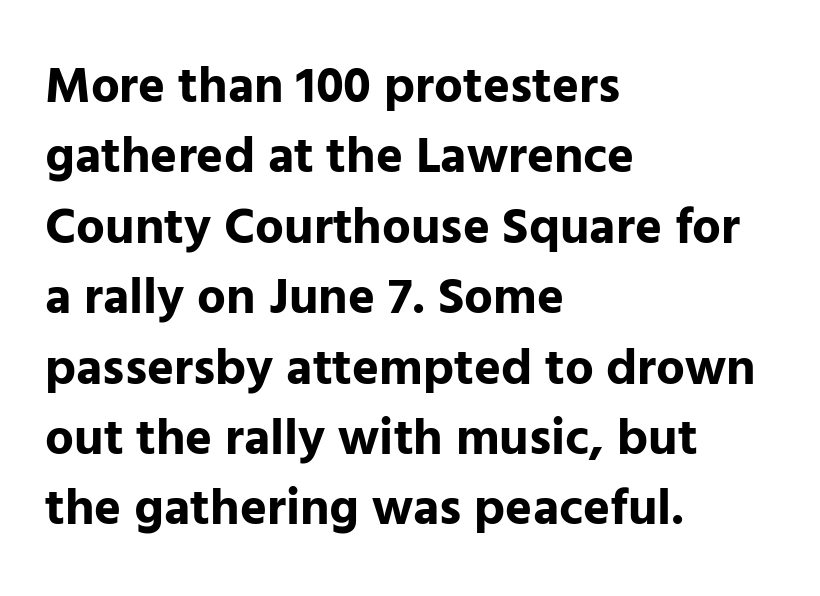
Q: Is the text bold? A: Yes.
Q: Is the text italic (slanted)? A: No, it is upright.
Q: Is the typeface a serif or a sans-serif typeface? A: Sans-serif.
Q: Is the text underlined? A: No.
Q: How is the paragraph aligned? A: Left-aligned.
Q: Is the spacing between letters normal or unusually wide? A: Normal.
Q: Is the spacing between lines tight, normal or loose? A: Normal.
Q: Width (condensed, normal, or wide)? A: Normal.
Q: Stroke contrast? A: Low.
Q: x-height? A: Medium.
Q: Monospaced? A: No.
